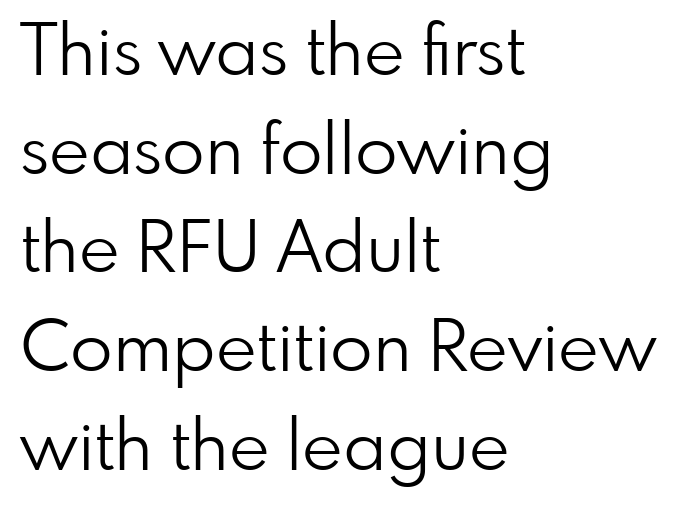
A classic flush-left, rag-right setting is used for this passage. Descenders hang freely into open space. A sans-serif font was chosen for this passage. The letterforms sit shoulder to shoulder at normal distance. Looks like regular typesetting: each glyph gets only the width it needs.
